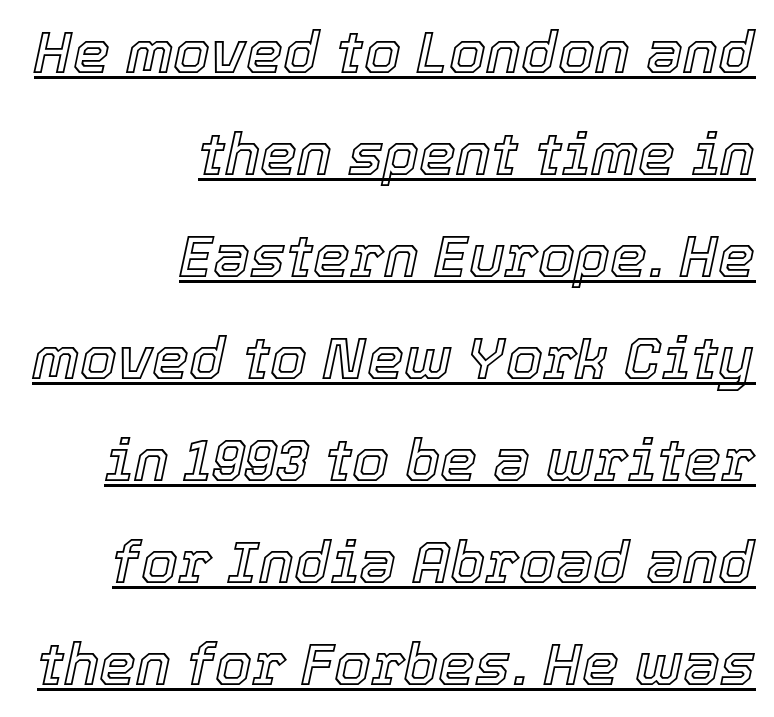
Layout note: lines flush right. The face used here is proportionally spaced, like ordinary book or web type. This rendering leaves character spacing at its baseline value. This sample uses an oblique cut, with every glyph tilted off the vertical.
